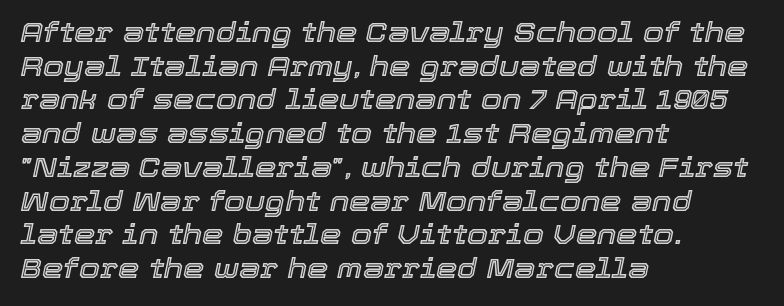
The image shows 27 px text type, italic (leaning right); set left-aligned, normal line spacing (1.25x), normal letter spacing, not underlined.
